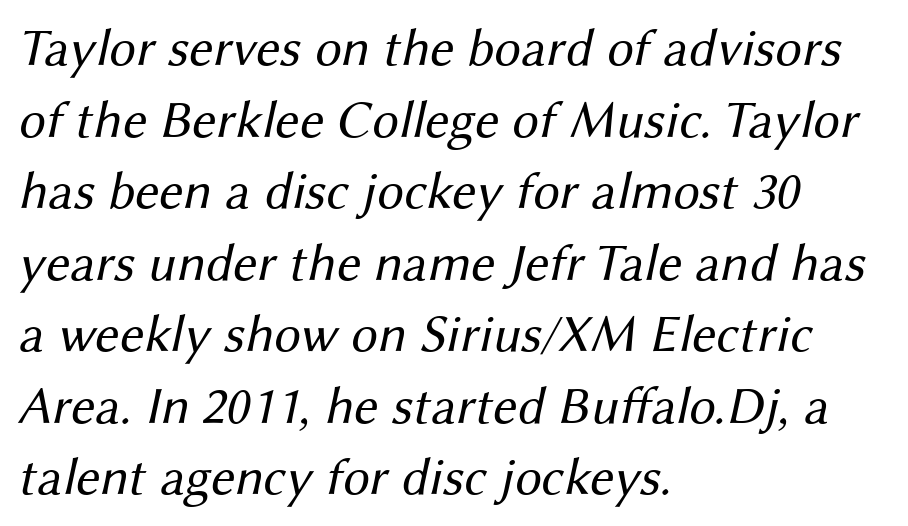
{"serif": "no", "bold": "no", "weight": "regular", "width": "normal", "stroke_contrast": "medium", "x_height": "medium", "monospaced": "no", "underline": "no", "align": "left", "line_spacing": "normal", "line_spacing_ratio": 1.35, "letter_spacing": "normal", "letter_spacing_em": 0.0, "glyph_px": 53}
